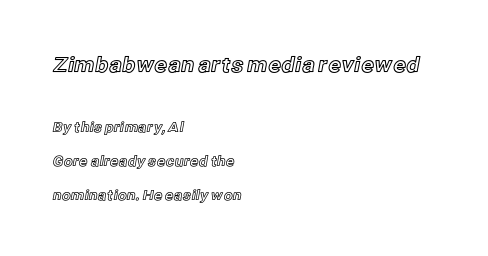
The image shows 21 px text type; set left-aligned, loose line spacing (2.41x), normal letter spacing, not underlined; the first (top) block is 1.5x larger.
